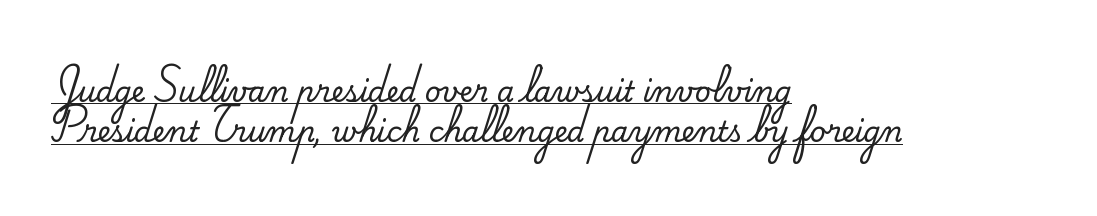
{"serif": "yes", "width": "normal", "stroke_contrast": "medium", "x_height": "small", "monospaced": "no", "underline": "yes", "align": "left", "line_spacing": "normal", "line_spacing_ratio": 1.44, "letter_spacing": "normal", "letter_spacing_em": 0.0, "glyph_px": 28}
